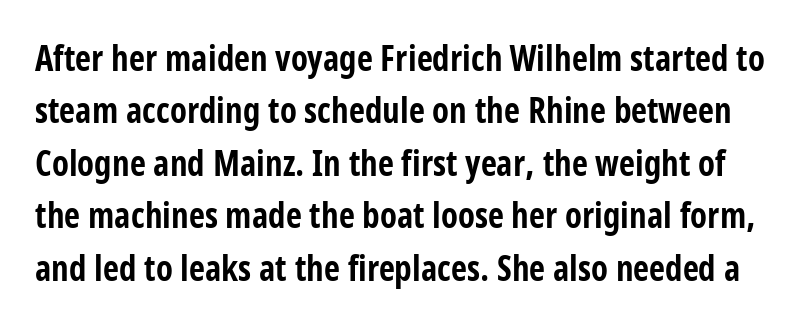
The image shows 35 px bold, condensed sans-serif type, upright; set normal line spacing (1.5x), normal letter spacing, not underlined; low stroke contrast and a large x-height.
